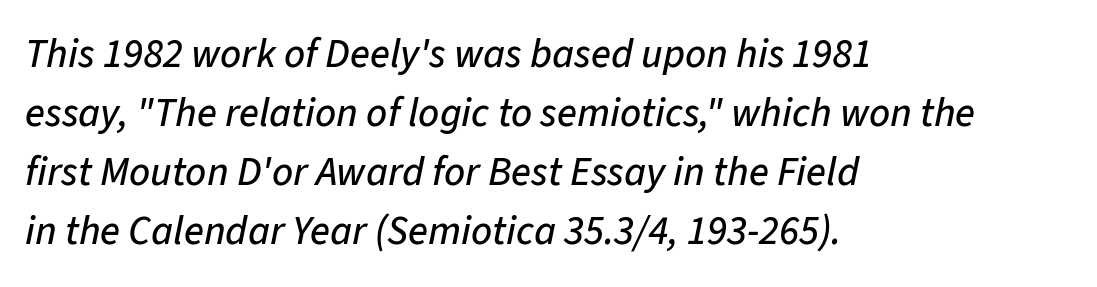
Q: Is the text italic (slanted)? A: Yes, it leans right by about 11 degrees.
Q: Is the text underlined? A: No.
Q: How is the paragraph aligned? A: Left-aligned.
Q: Is the spacing between letters normal or unusually wide? A: Normal.
Q: Is the spacing between lines tight, normal or loose? A: Normal.
Q: Width (condensed, normal, or wide)? A: Normal.
Q: Stroke contrast? A: Low.
Q: x-height? A: Medium.
Q: Monospaced? A: No.
